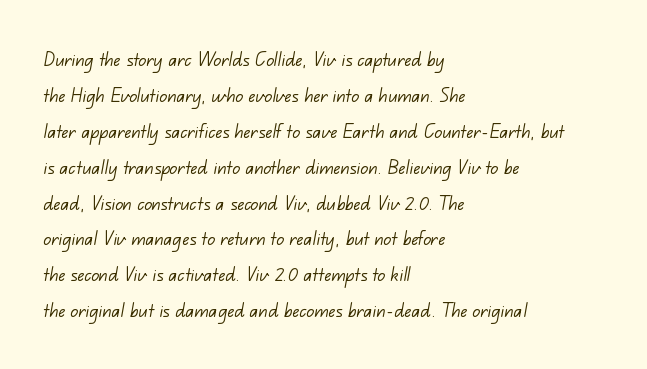
The strokes are not fattened; the text isn't bold. Interline gaps are of average width in this sample. The paragraph has a hard left edge and a soft right edge. The baseline area is clear. The rendering keeps characters at their native spacing.
